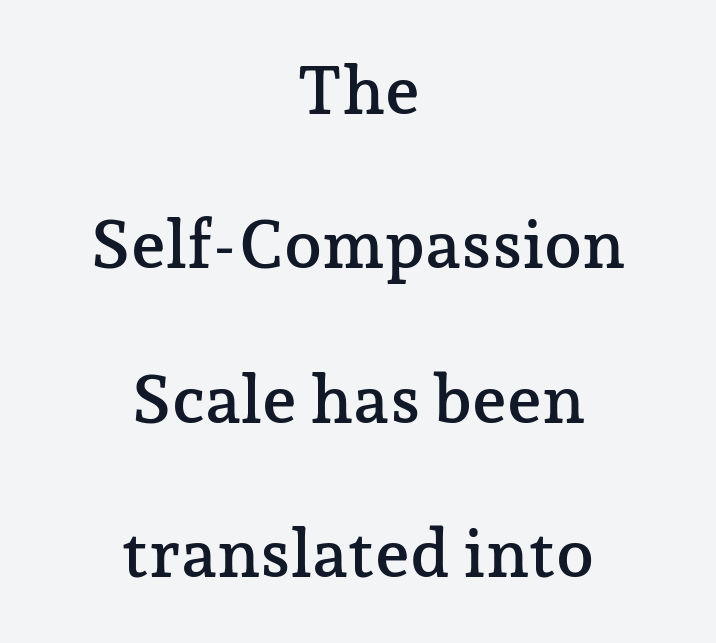
{"serif": "yes", "italic": "no", "width": "normal", "stroke_contrast": "low", "x_height": "medium", "monospaced": "no", "underline": "no", "align": "center", "line_spacing": "loose", "line_spacing_ratio": 2.27, "letter_spacing": "normal", "letter_spacing_em": 0.0, "glyph_px": 68}
